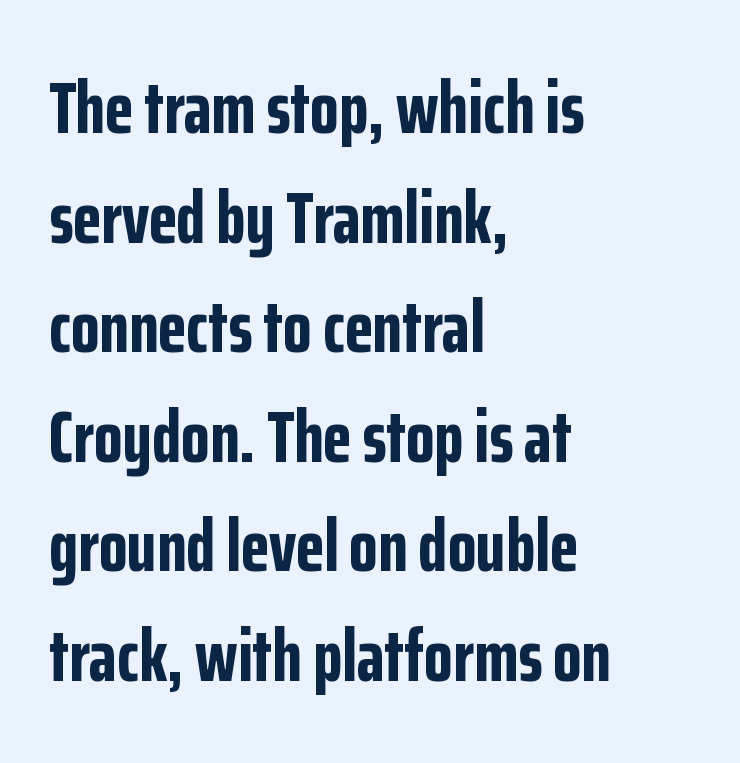
The zone under the glyphs is completely vacant. To sum up the face: it is a sans, with no serifs. Thick stems and heavy bowls — unmistakably bold. These lines stack with their left ends in a neat column.
